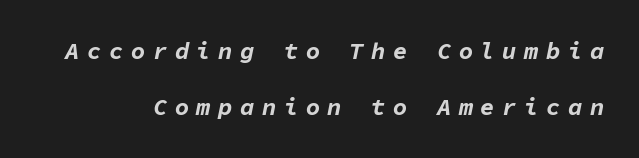
The image shows 24 px bold type, italic (leaning right); set loose line spacing (2.34x), unusually wide letter spacing (+0.31 em), not underlined.
